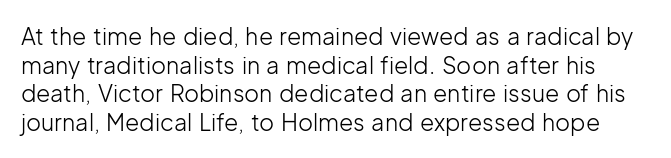
The image shows 23 px text type, upright; set line spacing 1.24x, normal letter spacing, not underlined.
